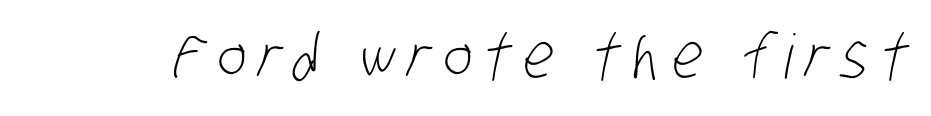
Here the designer chose a conventional face with non-uniform glyph widths. Typographically, this falls in the sans-serif category. Stroke thickness stays within the range of a standard reading face or lighter. The strip under each line holds only bare page. Spacing between characters has been opened up far beyond the box default.
